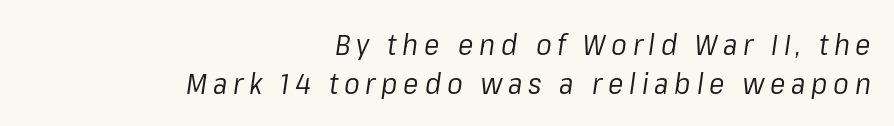
The image shows 29 px regular-weight type, italic (leaning right); set right-aligned, normal line spacing (1.34x), unusually wide letter spacing (+0.2 em), not underlined; low stroke contrast and a medium x-height.
